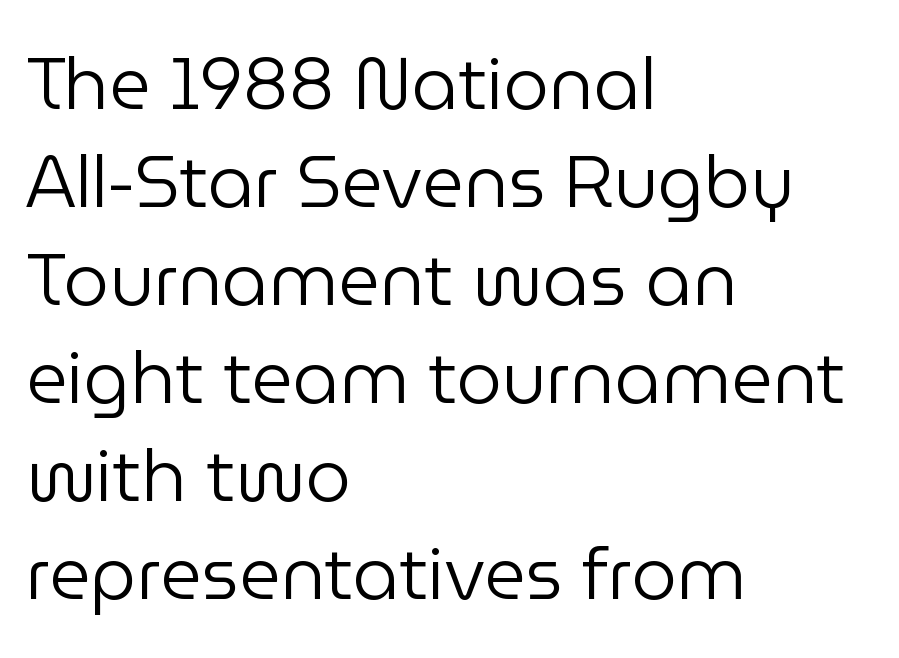
Honestly, the letter spacing is just normal — you wouldn't notice it. Each letter keeps its own natural width here, so spacing adapts to shape. The baseline area is clear. The paragraph has a hard left edge and a soft right edge. Unbolded letterforms with no extra heft. Letterform terminals end flat and unadorned throughout the passage.
